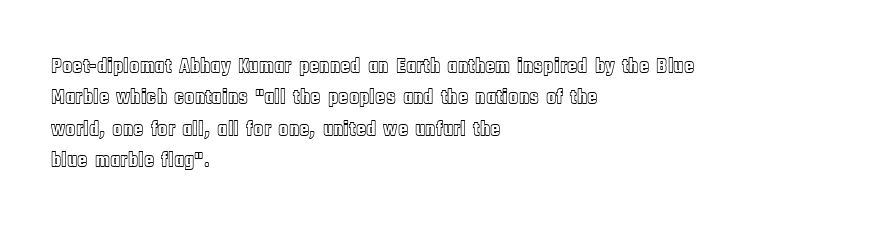
Q: Is the text italic (slanted)? A: No, it is upright.
Q: Is the text underlined? A: No.
Q: How is the paragraph aligned? A: Left-aligned.
Q: Is the spacing between letters normal or unusually wide? A: Normal.
Q: Is the spacing between lines tight, normal or loose? A: Normal.
